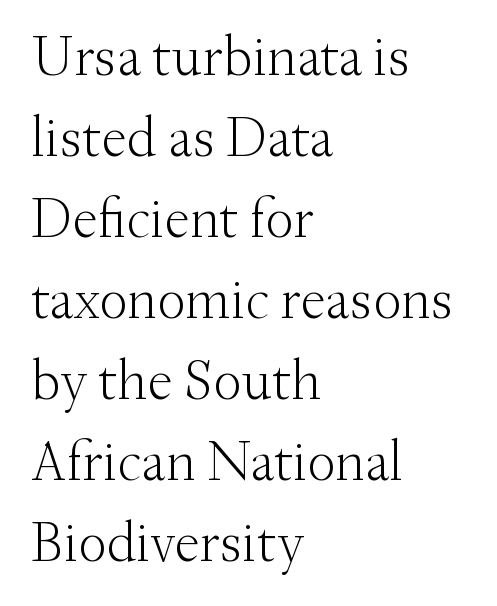
The image shows 57 px light serif type, upright; set left-aligned, normal line spacing (1.42x), normal letter spacing, not underlined; medium stroke contrast and a small x-height.
